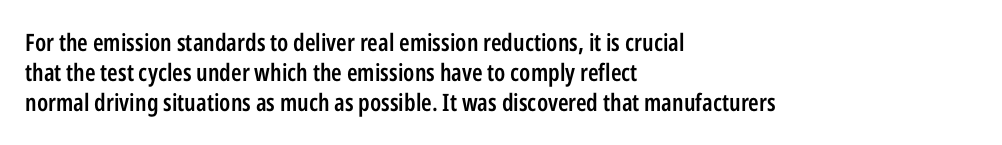
These lines are set flush left with a ragged right edge. Reading down the column, the eye jumps a familiar distance to each next line. The face used here is a semibold: visibly heavier than regular, lighter than bold. The specimen omits any rule beneath the text block's lines. Spacing between characters is what you'd get straight out of the box.
